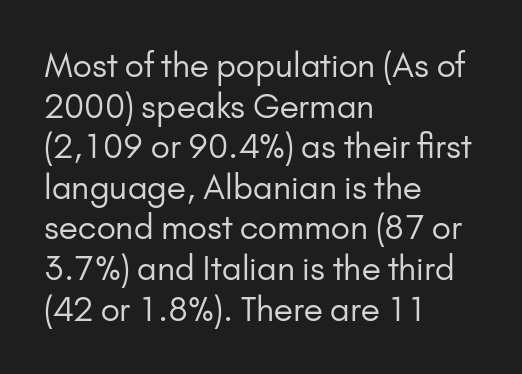
Q: Is the text bold? A: No.
Q: Is the text italic (slanted)? A: No, it is upright.
Q: Is the typeface a serif or a sans-serif typeface? A: Sans-serif.
Q: Is the text underlined? A: No.
Q: How is the paragraph aligned? A: Left-aligned.
Q: Is the spacing between letters normal or unusually wide? A: Normal.
Q: Width (condensed, normal, or wide)? A: Normal.
Q: Stroke contrast? A: Low.
Q: x-height? A: Small.
Q: Monospaced? A: No.
